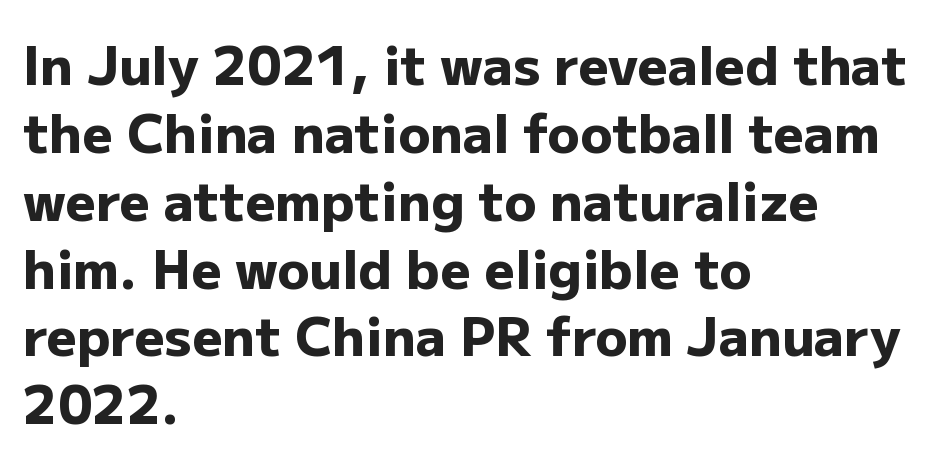
{"serif": "no", "italic": "no", "bold": "yes", "weight": "heavy", "width": "normal", "stroke_contrast": "low", "x_height": "medium", "monospaced": "no", "underline": "no", "align": "left", "line_spacing": "normal", "line_spacing_ratio": 1.28, "letter_spacing": "normal", "letter_spacing_em": 0.0, "glyph_px": 53}
